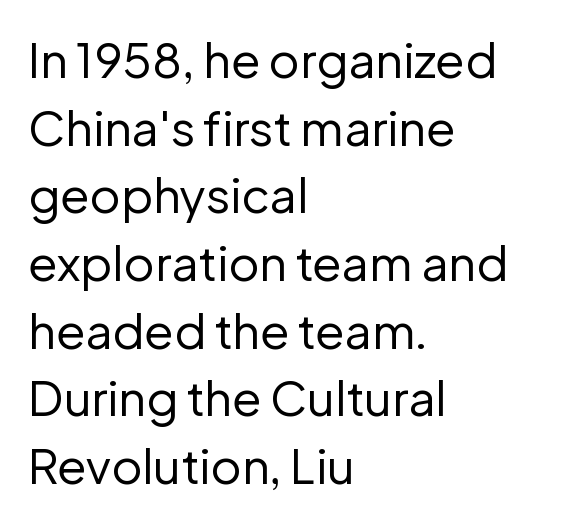
The image shows 48 px regular-weight sans-serif type, upright; set left-aligned, normal line spacing (1.41x), normal letter spacing, not underlined; low stroke contrast and a medium x-height.
